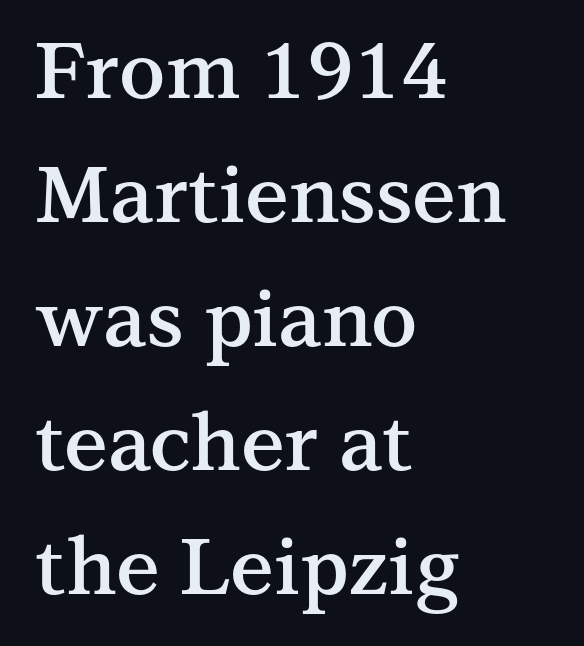
Nope, not italic — everything's standing straight. Heft: intermediate — a semibold. The block of text has a typical density, with ordinary space between rows. Unmarked baselines from the first word to the last. Is this a fixed-width face? No — the glyphs have proportional, varying widths. A student would call this left alignment; a typographer would say flush left, rag right.
